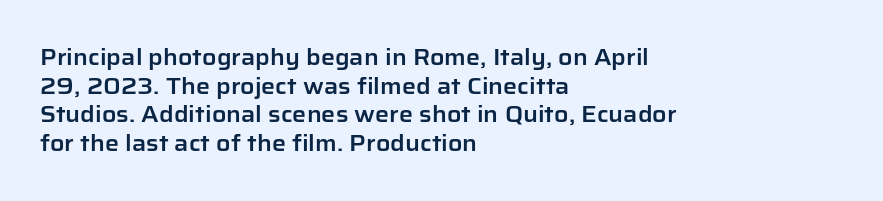
{"italic": "no", "underline": "no", "align": "left", "line_spacing": "normal", "line_spacing_ratio": 1.3, "letter_spacing": "normal", "letter_spacing_em": 0.0, "glyph_px": 22}
